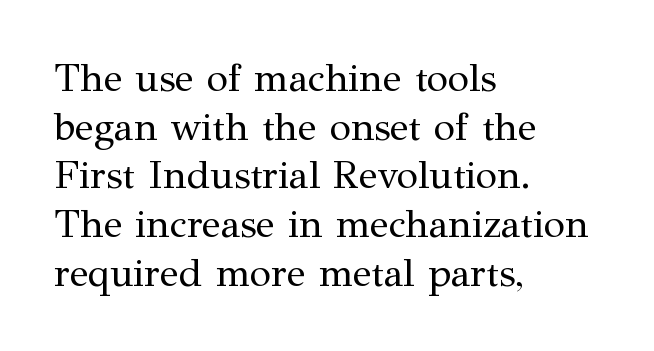
The image shows 39 px regular-weight serif type, upright; set left-aligned, normal line spacing (1.25x), normal letter spacing, not underlined; medium stroke contrast and a medium x-height.
